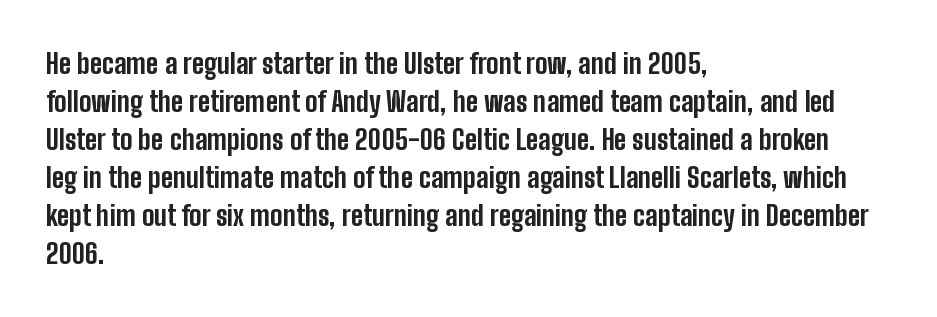
The image shows 28 px bold, condensed sans-serif type, upright; set left-aligned, normal line spacing (1.36x), normal letter spacing, not underlined; low stroke contrast and a medium x-height.
